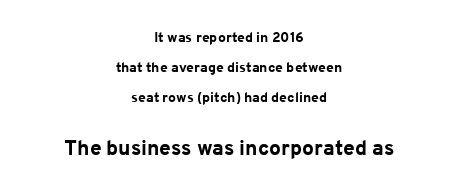
The image shows 21 px bold type, upright; set centered, loose line spacing (2.13x), normal letter spacing, not underlined; the second (bottom) block is 1.5x larger.
